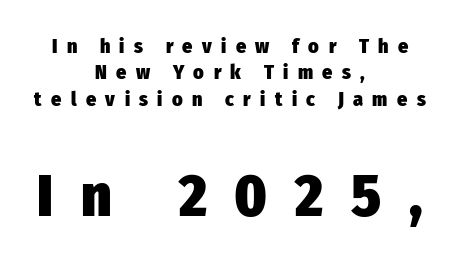
Reading top to bottom, the characters get bigger at the block break. The face used here is a sans, in the tradition of grotesques and geometrics. You could not count columns in this text — the font is proportionally spaced. Each new line begins a customary step beneath the previous one.
